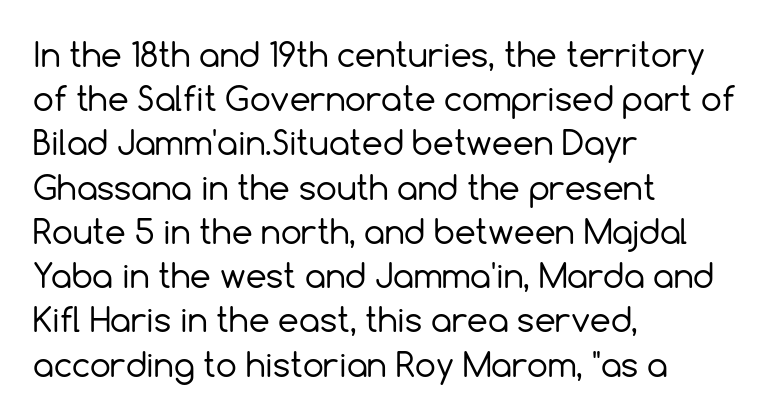
{"serif": "no", "italic": "no", "bold": "no", "weight": "regular", "width": "normal", "x_height": "medium", "monospaced": "no", "underline": "no", "align": "left", "line_spacing": "normal", "line_spacing_ratio": 1.34, "letter_spacing": "normal", "letter_spacing_em": 0.0, "glyph_px": 33}
